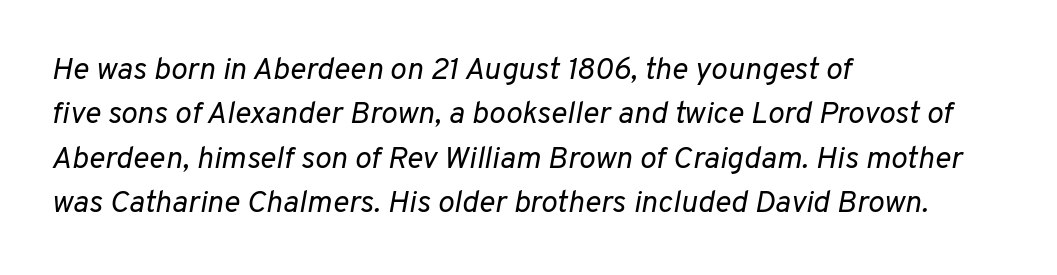
{"italic": "yes", "lean": "right", "slant_degrees": 10, "bold": "no", "weight": "regular", "width": "normal", "stroke_contrast": "low", "x_height": "medium", "monospaced": "no", "underline": "no", "align": "left", "line_spacing": "normal", "line_spacing_ratio": 1.43, "letter_spacing": "normal", "letter_spacing_em": 0.0, "glyph_px": 31}
